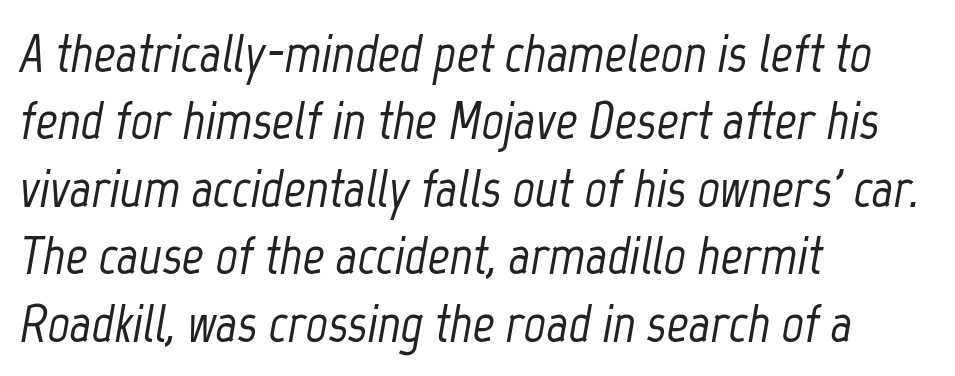
Q: Is the text italic (slanted)? A: Yes, it leans right by about 12 degrees.
Q: Is the text underlined? A: No.
Q: How is the paragraph aligned? A: Left-aligned.
Q: Is the spacing between letters normal or unusually wide? A: Normal.
Q: Is the spacing between lines tight, normal or loose? A: Normal.
Q: Width (condensed, normal, or wide)? A: Condensed.
Q: Stroke contrast? A: Low.
Q: x-height? A: Medium.
Q: Monospaced? A: No.
